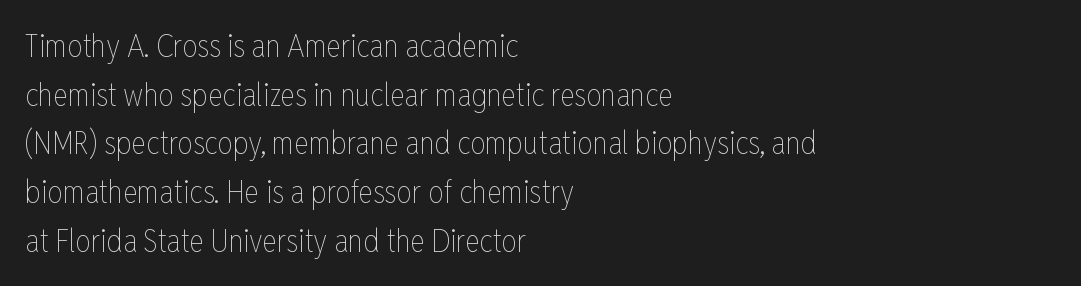
Plain, unruled lines of type. The type sits square on the baseline with zero lean. Each word holds together tightly as a unit, with standard inter-letter gaps. The rendering uses a moderate line-height, typical for paragraphs.
